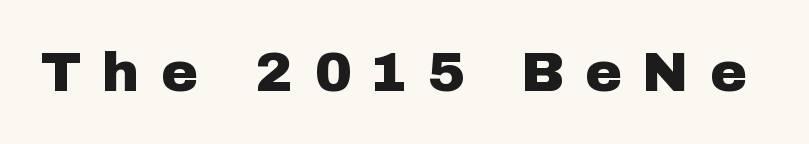
{"serif": "no", "italic": "no", "width": "normal", "stroke_contrast": "low", "x_height": "medium", "monospaced": "no", "underline": "no", "letter_spacing": "wide", "letter_spacing_em": 0.45, "glyph_px": 56}
